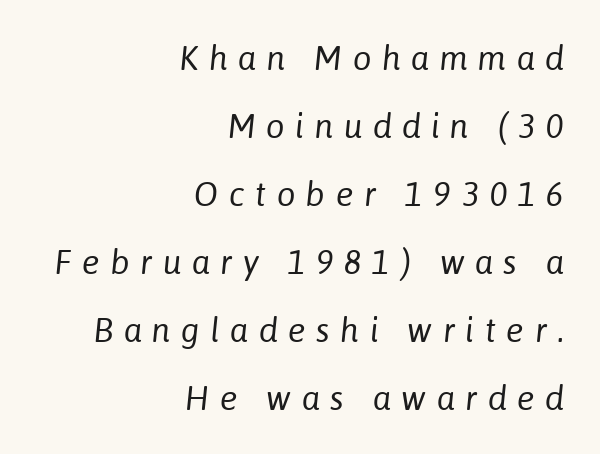
The passage is arranged like a letterhead date or caption credit — flush right. The lettering tilts uniformly, giving the passage an italic look. Does extra space separate the letters? Yes, quite a lot of it. The letterforms sit at book weight or below. Does the leading feel generous? Absolutely, it's lavish. Think of a printed novel: that variable character pitch is what you see here.
